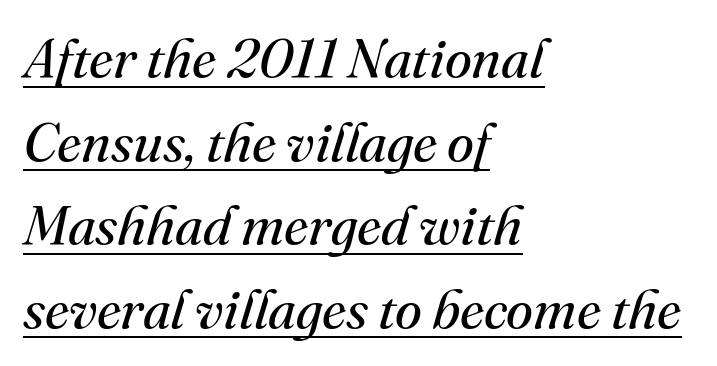
{"serif": "yes", "italic": "yes", "lean": "right", "slant_degrees": 16, "bold": "no", "weight": "regular", "width": "normal", "stroke_contrast": "medium", "x_height": "small", "monospaced": "no", "underline": "yes", "align": "left", "line_spacing": "normal", "line_spacing_ratio": 1.52, "letter_spacing": "normal", "letter_spacing_em": 0.0, "glyph_px": 55}
